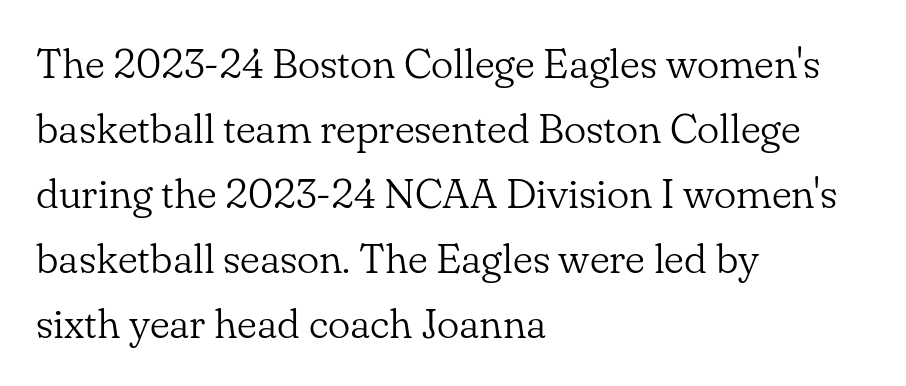
{"serif": "yes", "italic": "no", "bold": "no", "weight": "light", "width": "normal", "stroke_contrast": "low", "x_height": "small", "monospaced": "no", "underline": "no", "align": "left", "line_spacing": "normal", "line_spacing_ratio": 1.55, "letter_spacing": "normal", "letter_spacing_em": 0.0, "glyph_px": 42}
